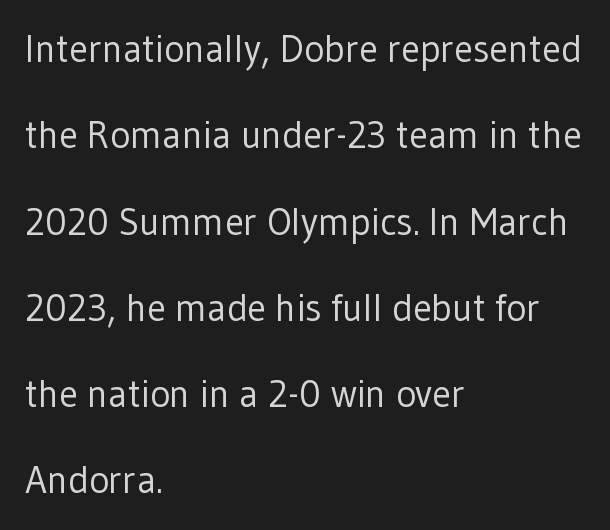
Q: Is the text bold? A: No.
Q: Is the text italic (slanted)? A: No, it is upright.
Q: Is the typeface a serif or a sans-serif typeface? A: Sans-serif.
Q: Is the text underlined? A: No.
Q: How is the paragraph aligned? A: Left-aligned.
Q: Is the spacing between letters normal or unusually wide? A: Normal.
Q: Is the spacing between lines tight, normal or loose? A: Loose.
Q: Width (condensed, normal, or wide)? A: Normal.
Q: Stroke contrast? A: Low.
Q: x-height? A: Medium.
Q: Monospaced? A: No.
